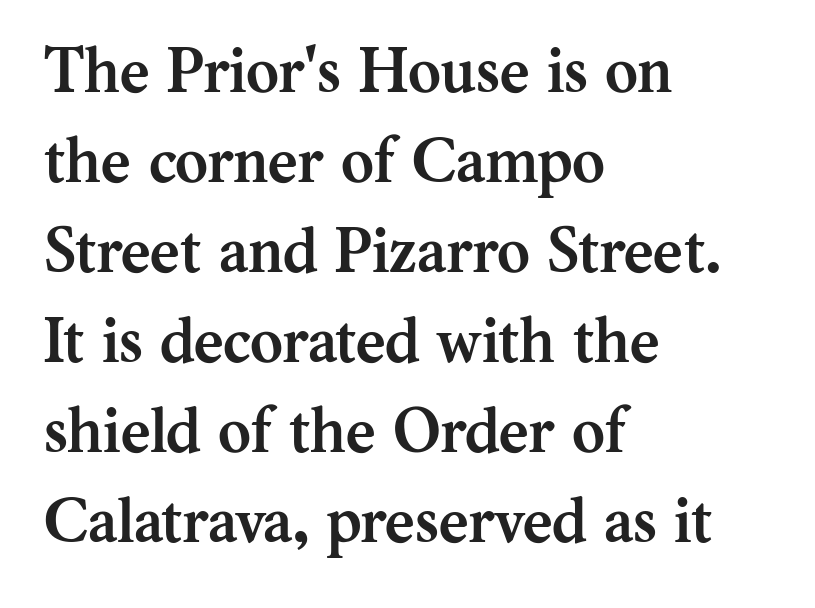
A typesetter would call this leading conventional body-copy spacing. Characters follow at the spacing the type designer built in. Think of a printed novel: that variable character pitch is what you see here. Notice how thick the strokes are: this is what a full bold looks like. Serifs: yes, visible at the terminals of the letterforms. Every stem runs plumb, perpendicular to the baseline.
